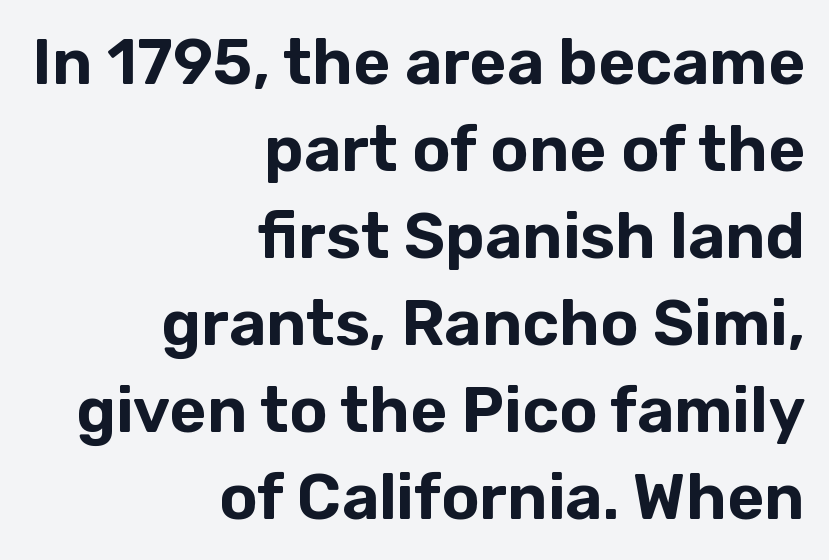
{"serif": "no", "italic": "no", "width": "normal", "stroke_contrast": "low", "x_height": "medium", "monospaced": "no", "underline": "no", "align": "right", "line_spacing": "normal", "line_spacing_ratio": 1.36, "letter_spacing": "normal", "letter_spacing_em": 0.0, "glyph_px": 64}
